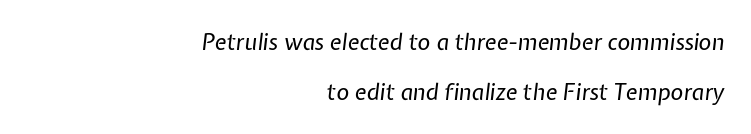
The image shows 22 px text type, italic (leaning right); set right-aligned, loose line spacing (2.27x), normal letter spacing, not underlined.
